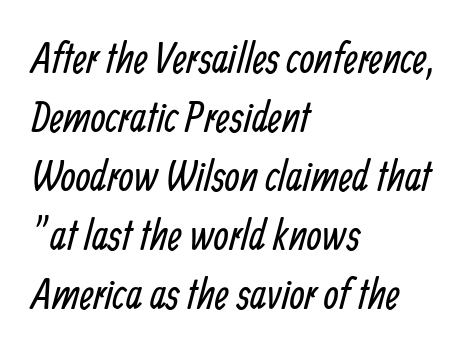
Q: Is the text bold? A: No.
Q: Is the typeface a serif or a sans-serif typeface? A: Sans-serif.
Q: Is the text underlined? A: No.
Q: How is the paragraph aligned? A: Left-aligned.
Q: Is the spacing between letters normal or unusually wide? A: Normal.
Q: Is the spacing between lines tight, normal or loose? A: Normal.
Q: Width (condensed, normal, or wide)? A: Condensed.
Q: Stroke contrast? A: Low.
Q: x-height? A: Medium.
Q: Monospaced? A: No.
